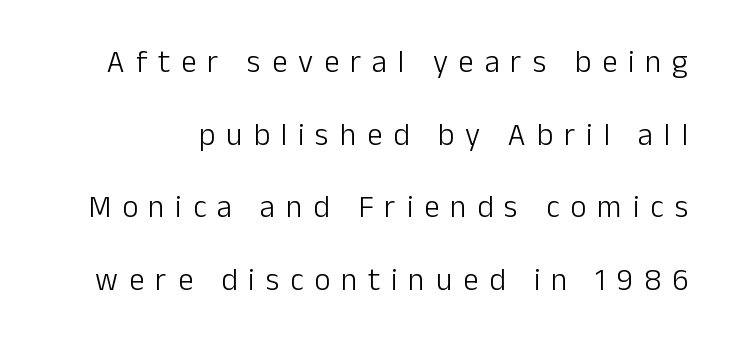
{"serif": "no", "italic": "no", "bold": "no", "weight": "light", "width": "normal", "stroke_contrast": "low", "x_height": "medium", "monospaced": "no", "underline": "no", "line_spacing": "loose", "line_spacing_ratio": 2.34, "letter_spacing": "wide", "letter_spacing_em": 0.35, "glyph_px": 31}
